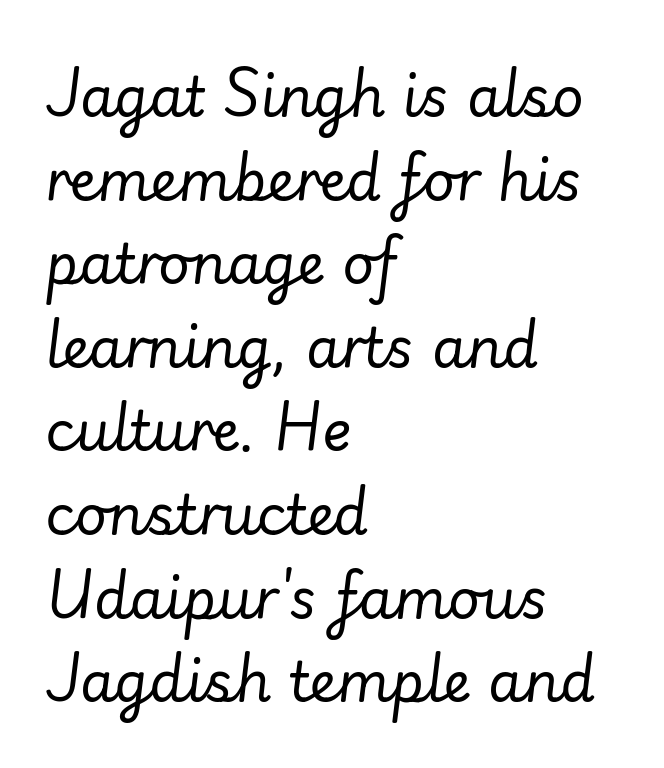
{"italic": "yes", "lean": "right", "slant_degrees": 7, "bold": "no", "weight": "regular", "width": "normal", "stroke_contrast": "low", "x_height": "small", "monospaced": "no", "underline": "no", "align": "left", "line_spacing": "normal", "line_spacing_ratio": 1.52, "letter_spacing": "normal", "letter_spacing_em": 0.0, "glyph_px": 55}
